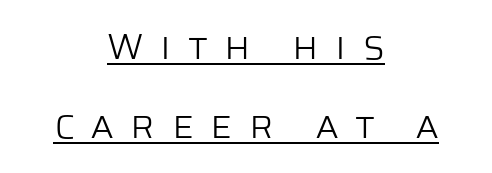
Q: Is the text bold? A: No.
Q: Is the text italic (slanted)? A: No, it is upright.
Q: Is the typeface a serif or a sans-serif typeface? A: Sans-serif.
Q: Is the text underlined? A: Yes.
Q: How is the paragraph aligned? A: Centered.
Q: Is the spacing between letters normal or unusually wide? A: Unusually wide.
Q: Is the spacing between lines tight, normal or loose? A: Loose.
Q: Width (condensed, normal, or wide)? A: Normal.
Q: Stroke contrast? A: Low.
Q: x-height? A: Large.
Q: Monospaced? A: No.
